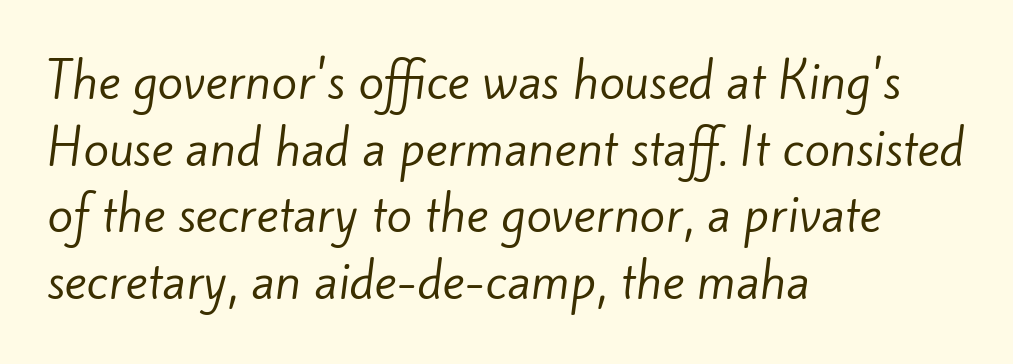
Q: Is the text bold? A: No.
Q: Is the typeface a serif or a sans-serif typeface? A: Sans-serif.
Q: Is the text underlined? A: No.
Q: How is the paragraph aligned? A: Left-aligned.
Q: Is the spacing between letters normal or unusually wide? A: Normal.
Q: Is the spacing between lines tight, normal or loose? A: Normal.
Q: Width (condensed, normal, or wide)? A: Normal.
Q: Stroke contrast? A: Low.
Q: x-height? A: Small.
Q: Monospaced? A: No.
